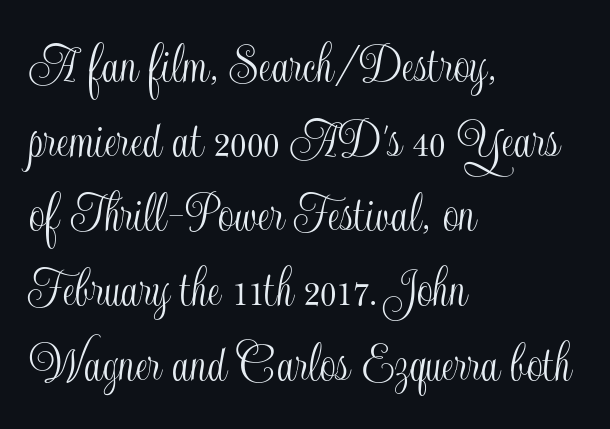
The image shows 57 px condensed type; set left-aligned, normal line spacing (1.31x), normal letter spacing, not underlined; a small x-height.
